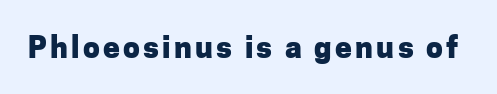
{"serif": "no", "italic": "no", "bold": "yes", "weight": "heavy", "width": "normal", "stroke_contrast": "low", "x_height": "medium", "monospaced": "no", "underline": "no", "glyph_px": 30}
